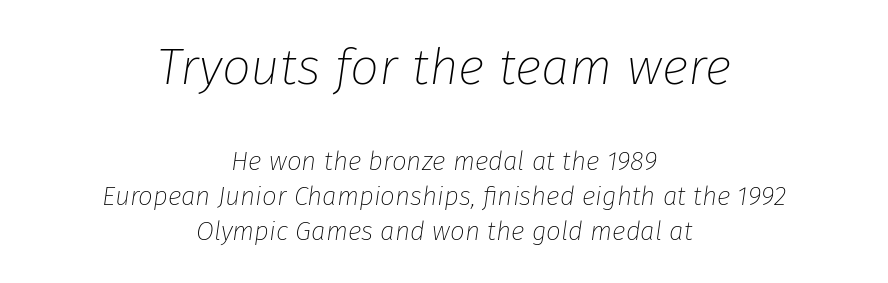
The image shows 51 px thin type, italic (leaning right); set centered, normal line spacing (1.34x), normal letter spacing, not underlined; the first (top) block is 1.96x larger; low stroke contrast and a medium x-height.
